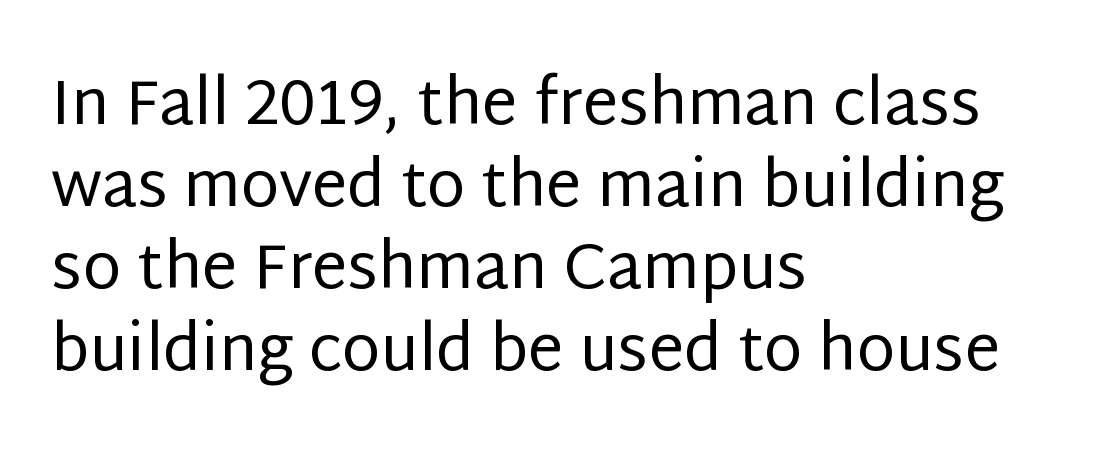
Q: Is the text bold? A: No.
Q: Is the text italic (slanted)? A: No, it is upright.
Q: Is the typeface a serif or a sans-serif typeface? A: Sans-serif.
Q: Is the text underlined? A: No.
Q: How is the paragraph aligned? A: Left-aligned.
Q: Is the spacing between letters normal or unusually wide? A: Normal.
Q: Is the spacing between lines tight, normal or loose? A: Normal.
Q: Width (condensed, normal, or wide)? A: Normal.
Q: Stroke contrast? A: Low.
Q: x-height? A: Large.
Q: Monospaced? A: No.
